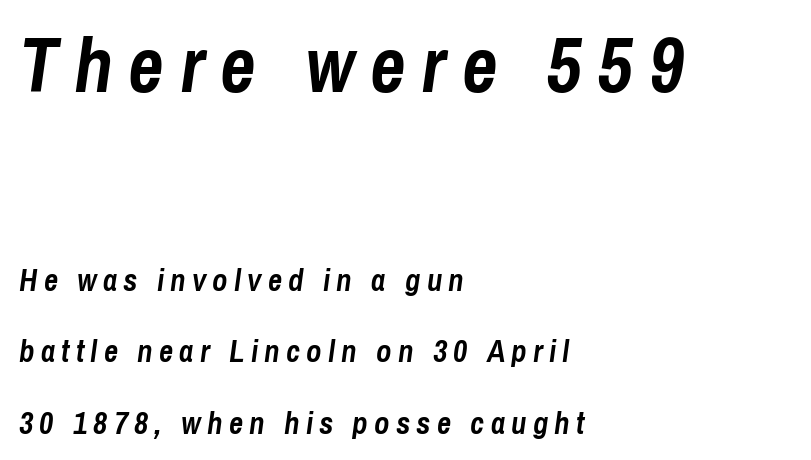
The image shows 78 px semibold, condensed type, italic (leaning right); set left-aligned, loose line spacing (2.31x), unusually wide letter spacing (+0.2 em), not underlined; the first (top) block is 2.52x larger; low stroke contrast and a medium x-height.
